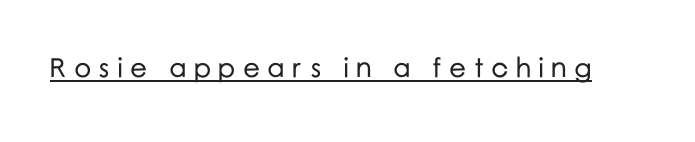
Descenders here cross a horizontal rule under the line. You could only call the tracking loose — the letters float apart. A typesetter would mark this as roman, not italic.
